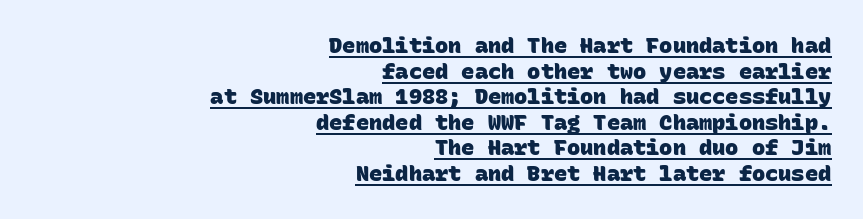
Q: Is the text bold? A: Yes.
Q: Is the text underlined? A: Yes.
Q: How is the paragraph aligned? A: Right-aligned.
Q: Is the spacing between letters normal or unusually wide? A: Normal.
